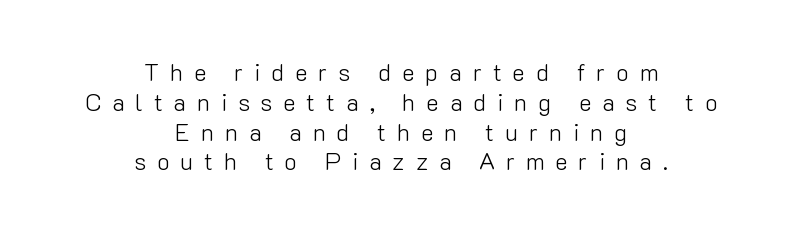
The setting favours the middle, as headings and verse often do. Stroke mass is kept to a normal reading level or below. The lettering holds an erect, upright posture throughout. The space directly below the letters is spotless.
